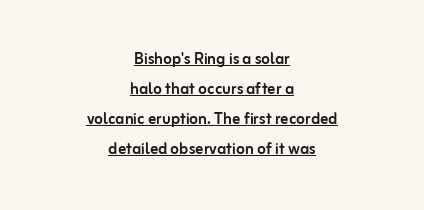
{"italic": "no", "underline": "yes", "align": "center", "line_spacing": "normal", "line_spacing_ratio": 1.5, "letter_spacing": "normal", "letter_spacing_em": 0.0, "glyph_px": 20}
